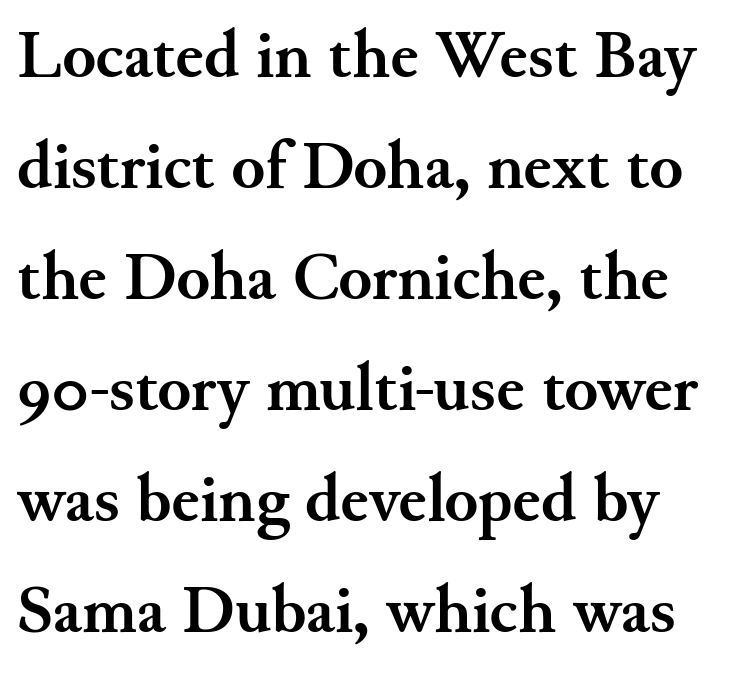
Check the space under the baseline: it is left empty. Heavy-handed strokes throughout: this text is bold. Serifs: yes, visible at the terminals of the letterforms. The letters stand straight up with perfectly vertical stems. Here the designer chose a conventional face with non-uniform glyph widths.
